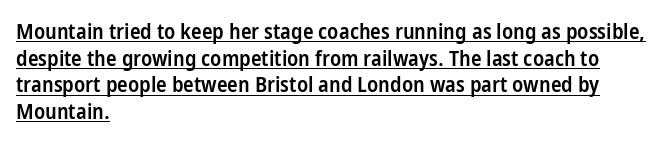
Q: Is the text bold? A: Semi-bold.
Q: Is the text italic (slanted)? A: No, it is upright.
Q: Is the text underlined? A: Yes.
Q: How is the paragraph aligned? A: Left-aligned.
Q: Is the spacing between letters normal or unusually wide? A: Normal.
